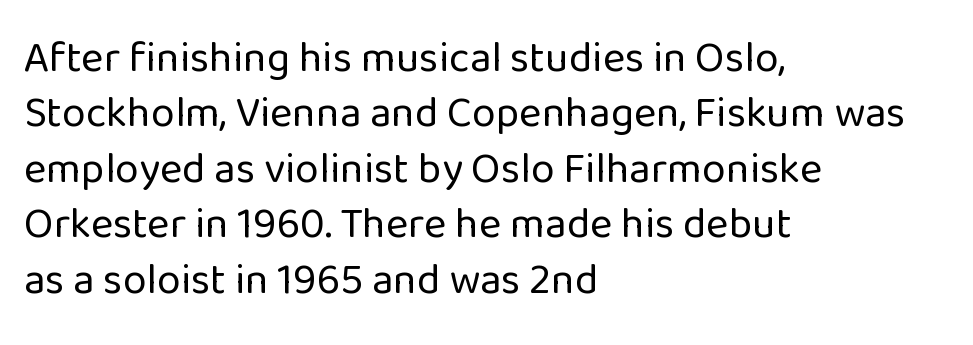
Q: Is the text bold? A: No.
Q: Is the text italic (slanted)? A: No, it is upright.
Q: Is the typeface a serif or a sans-serif typeface? A: Sans-serif.
Q: Is the text underlined? A: No.
Q: How is the paragraph aligned? A: Left-aligned.
Q: Is the spacing between letters normal or unusually wide? A: Normal.
Q: Is the spacing between lines tight, normal or loose? A: Normal.
Q: Width (condensed, normal, or wide)? A: Normal.
Q: Stroke contrast? A: Low.
Q: x-height? A: Medium.
Q: Monospaced? A: No.
